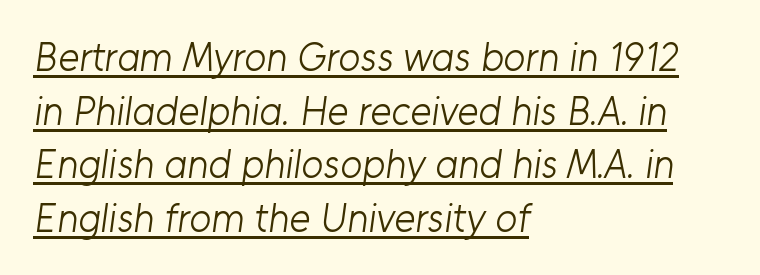
How are the letters spaced? Ordinarily, with no added tracking. You can see a thin bar hugging the bottom of the glyphs. Ink coverage per letter is moderate at most. These lines are composed in type without serifs. The block of text has a typical density, with ordinary space between rows. This sample has the flowing, uneven cadence of proportional lettering.
